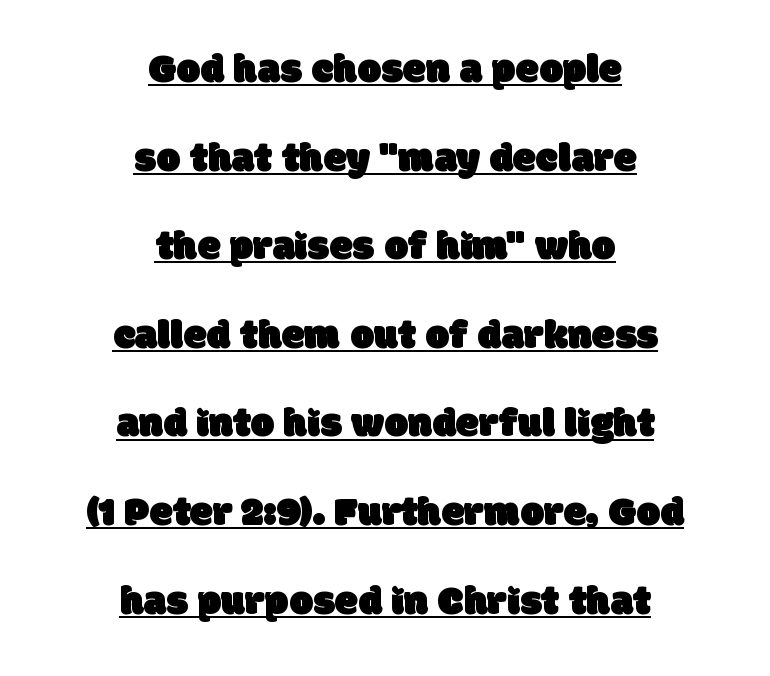
Q: Is the typeface a serif or a sans-serif typeface? A: Sans-serif.
Q: Is the text underlined? A: Yes.
Q: How is the paragraph aligned? A: Centered.
Q: Is the spacing between letters normal or unusually wide? A: Normal.
Q: Is the spacing between lines tight, normal or loose? A: Loose.
Q: Width (condensed, normal, or wide)? A: Normal.
Q: Stroke contrast? A: Low.
Q: x-height? A: Large.
Q: Monospaced? A: No.
